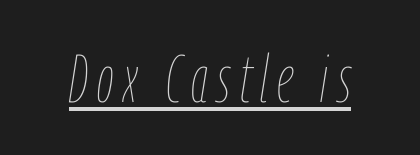
Compared with a typical body face, this is equally light or lighter still. The specimen includes a rule beneath the text block's lines. A typesetter would call this proportional, since set widths differ per character. An italicized treatment has been applied to the whole sample.
